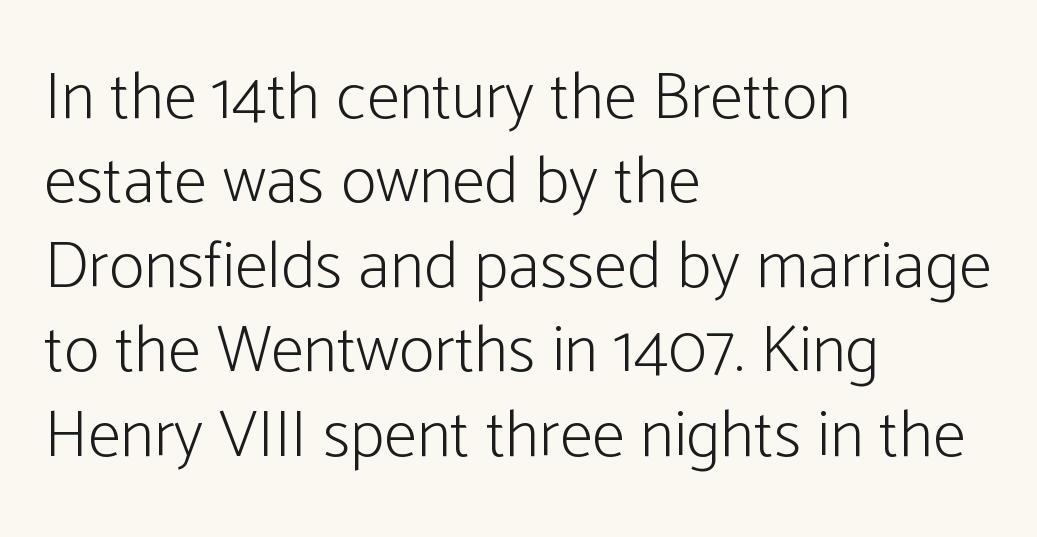
Q: Is the text bold? A: No.
Q: Is the text italic (slanted)? A: No, it is upright.
Q: Is the typeface a serif or a sans-serif typeface? A: Sans-serif.
Q: Is the text underlined? A: No.
Q: How is the paragraph aligned? A: Left-aligned.
Q: Is the spacing between letters normal or unusually wide? A: Normal.
Q: Is the spacing between lines tight, normal or loose? A: Normal.
Q: Width (condensed, normal, or wide)? A: Condensed.
Q: Stroke contrast? A: Low.
Q: x-height? A: Medium.
Q: Monospaced? A: No.
